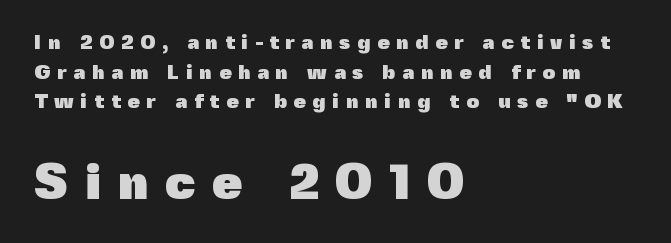
Q: Is the text bold? A: Yes.
Q: Is the text italic (slanted)? A: No, it is upright.
Q: Is the typeface a serif or a sans-serif typeface? A: Sans-serif.
Q: Is the text underlined? A: No.
Q: How is the paragraph aligned? A: Left-aligned.
Q: Is the spacing between letters normal or unusually wide? A: Unusually wide.
Q: Is the spacing between lines tight, normal or loose? A: Normal.
Q: Which block of text is set in a larger size, the first (top) or the second (bottom)? A: The second (bottom) one.
Q: Width (condensed, normal, or wide)? A: Normal.
Q: x-height? A: Medium.
Q: Monospaced? A: No.
